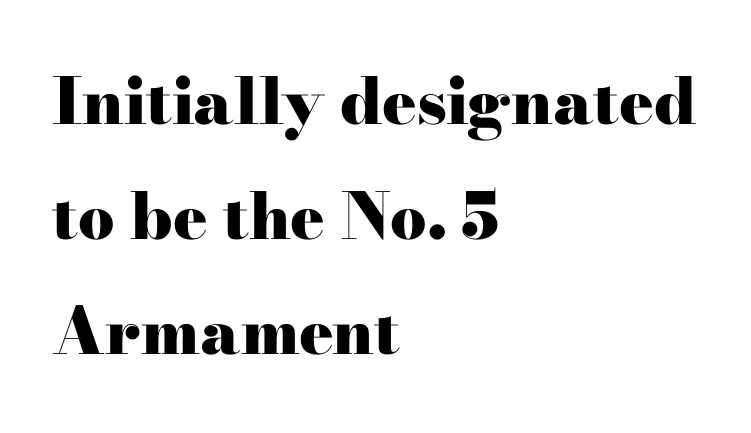
Q: Is the text bold? A: Yes.
Q: Is the text italic (slanted)? A: No, it is upright.
Q: Is the typeface a serif or a sans-serif typeface? A: Serif.
Q: Is the text underlined? A: No.
Q: How is the paragraph aligned? A: Left-aligned.
Q: Is the spacing between letters normal or unusually wide? A: Normal.
Q: Width (condensed, normal, or wide)? A: Wide.
Q: Stroke contrast? A: High.
Q: x-height? A: Small.
Q: Monospaced? A: No.
